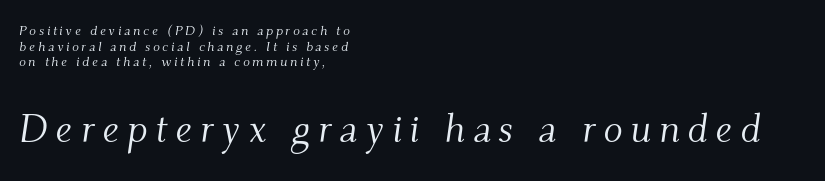
{"serif": "yes", "italic": "yes", "lean": "right", "slant_degrees": 9, "bold": "no", "weight": "light", "width": "normal", "stroke_contrast": "medium", "x_height": "small", "monospaced": "no", "underline": "no", "align": "left", "line_spacing": "tight", "line_spacing_ratio": 1.11, "larger_block": "second", "size_ratio": 2.86, "glyph_px": 40}
